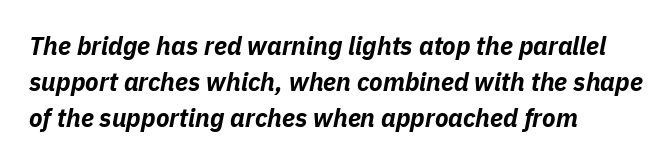
{"italic": "yes", "lean": "right", "slant_degrees": 11, "bold": "yes", "underline": "no", "align": "left", "line_spacing": "normal", "line_spacing_ratio": 1.44, "letter_spacing": "normal", "letter_spacing_em": 0.0, "glyph_px": 25}
